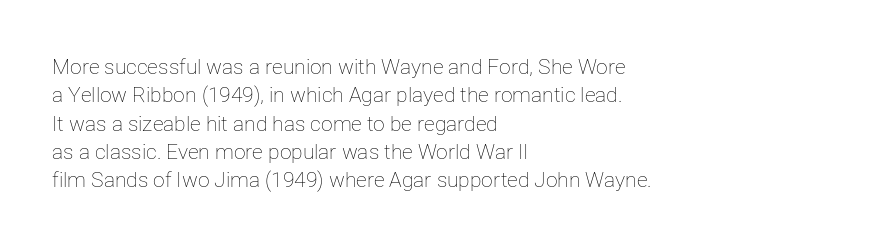
The image shows 21 px text type, upright; set left-aligned, normal line spacing (1.35x), normal letter spacing, not underlined.
